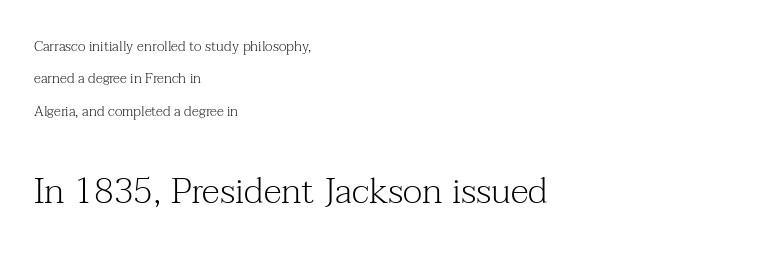
Style check: upright. The rendering keeps characters at their native spacing. The passage shown is typeset with a serif family. Weight class: somewhere from thin through regular. The letters advance in unequal steps, a hallmark of proportional type.
